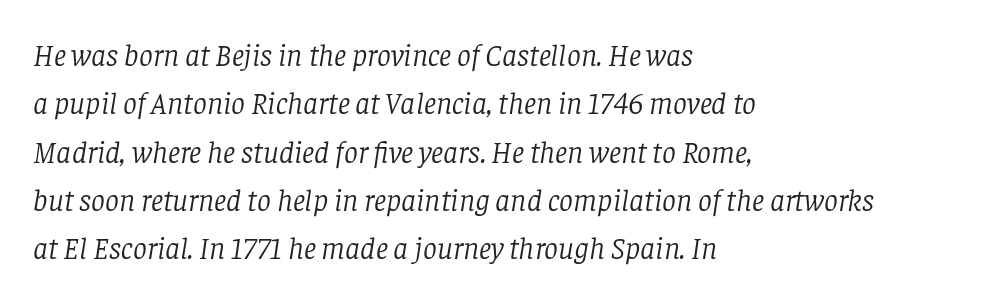
The image shows 31 px light serif type, italic (leaning right); set left-aligned, normal line spacing (1.56x), normal letter spacing, not underlined; low stroke contrast and a large x-height.
